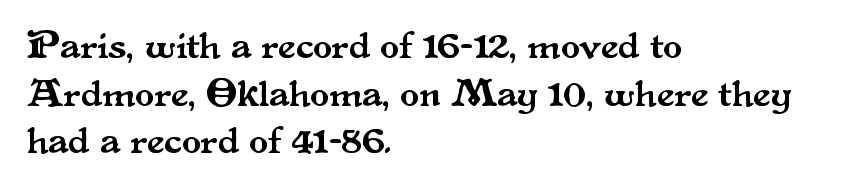
Does the copy run flush right? No — it runs flush left. These lines are rendered in a variable-pitch font. Unlike a clean sans, this face finishes its strokes with serifs. The area under the type is left untouched. There is no visible air inserted between adjacent glyphs. Designer's note — italics off, roman on.
